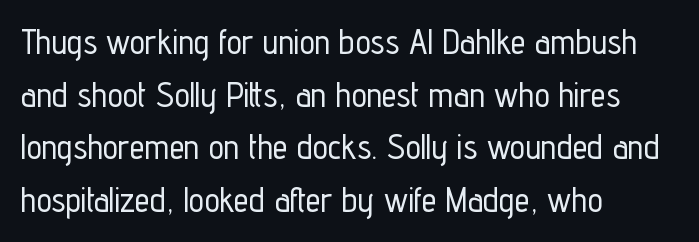
The image shows 34 px condensed sans-serif type, upright; set left-aligned, normal line spacing (1.55x), normal letter spacing, not underlined; low stroke contrast and a medium x-height.
